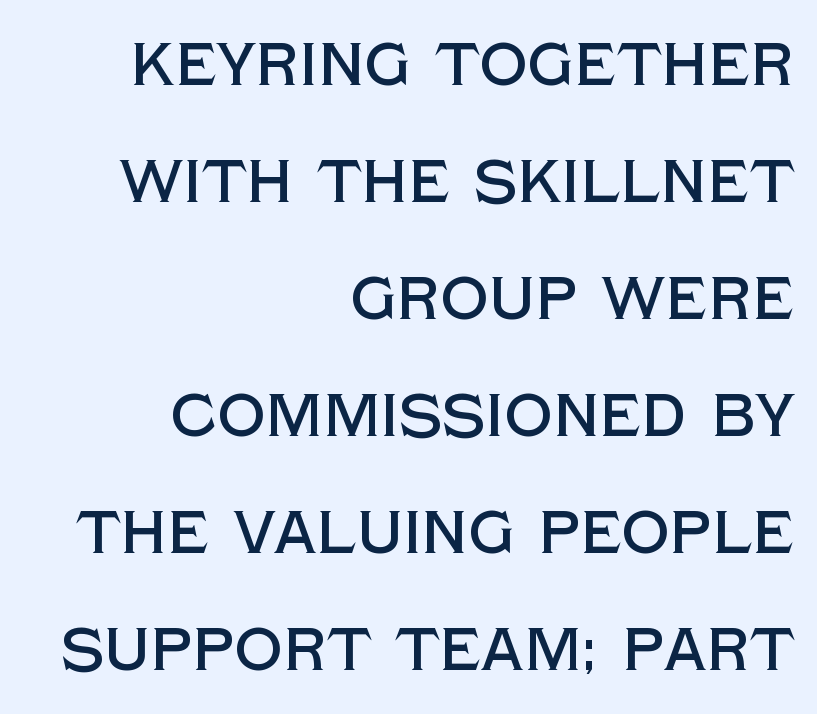
{"serif": "no", "italic": "no", "width": "normal", "x_height": "large", "monospaced": "no", "underline": "no", "align": "right", "line_spacing": "loose", "line_spacing_ratio": 1.95, "letter_spacing": "normal", "letter_spacing_em": 0.0, "glyph_px": 60}
